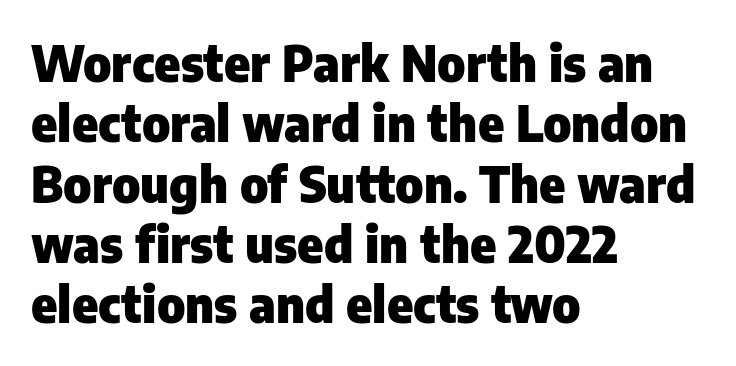
The image shows 49 px heavy sans-serif type, upright; set left-aligned, line spacing 1.23x, normal letter spacing, not underlined; low stroke contrast and a medium x-height.
